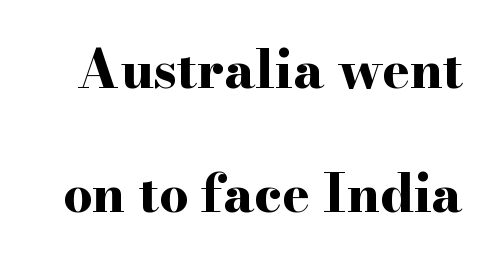
Q: Is the text bold? A: Yes.
Q: Is the text italic (slanted)? A: No, it is upright.
Q: Is the typeface a serif or a sans-serif typeface? A: Serif.
Q: Is the text underlined? A: No.
Q: Is the spacing between letters normal or unusually wide? A: Normal.
Q: Is the spacing between lines tight, normal or loose? A: Loose.
Q: Width (condensed, normal, or wide)? A: Wide.
Q: Stroke contrast? A: High.
Q: x-height? A: Small.
Q: Monospaced? A: No.
